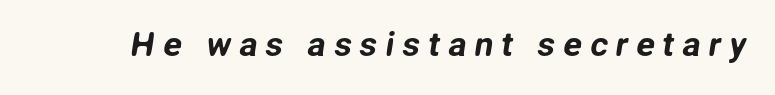
Words appear elongated and porous because spacing is wide. Varying glyph widths throughout — classic text-font behaviour. The words here are not underlined. Regarding serifs, this sample does without them.
